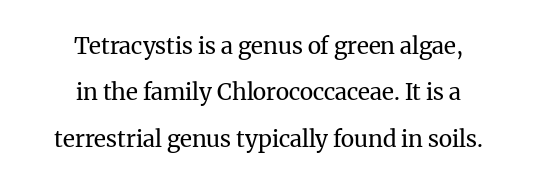
The image shows 23 px text type, upright; set centered, loose line spacing (2.02x), normal letter spacing, not underlined.
